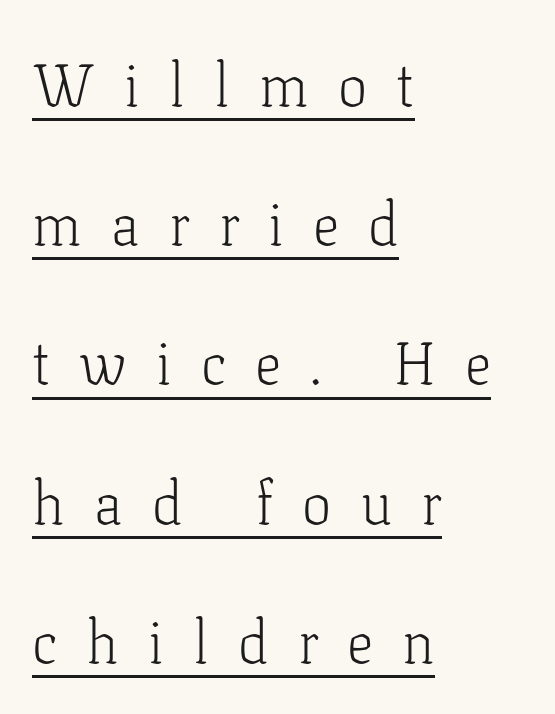
The image shows 59 px light serif type, upright; set left-aligned, loose line spacing (2.36x), unusually wide letter spacing (+0.5 em), underlined; low stroke contrast and a medium x-height.
